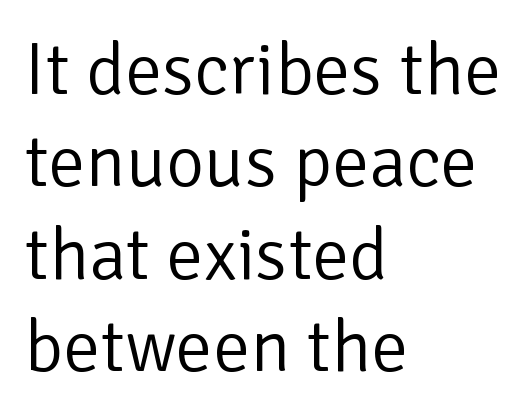
The image shows 74 px light sans-serif type, upright; set left-aligned, normal line spacing (1.25x), normal letter spacing, not underlined; low stroke contrast and a medium x-height.
